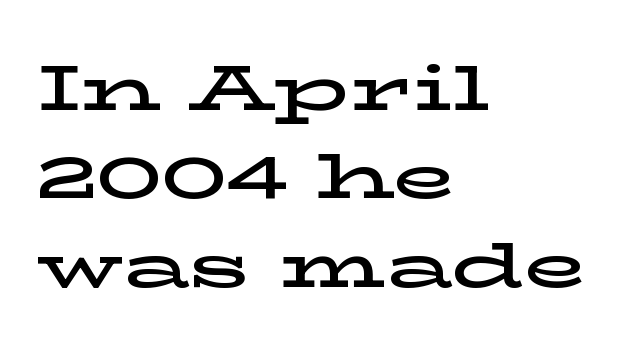
Layout note: lines flush left. Letters rest on an invisible, unmarked baseline. The face used here is proportionally spaced, like ordinary book or web type. In terms of posture, this sample is upright. Each word holds together tightly as a unit, with standard inter-letter gaps. Evenly set lines give the paragraph a standard silhouette.
